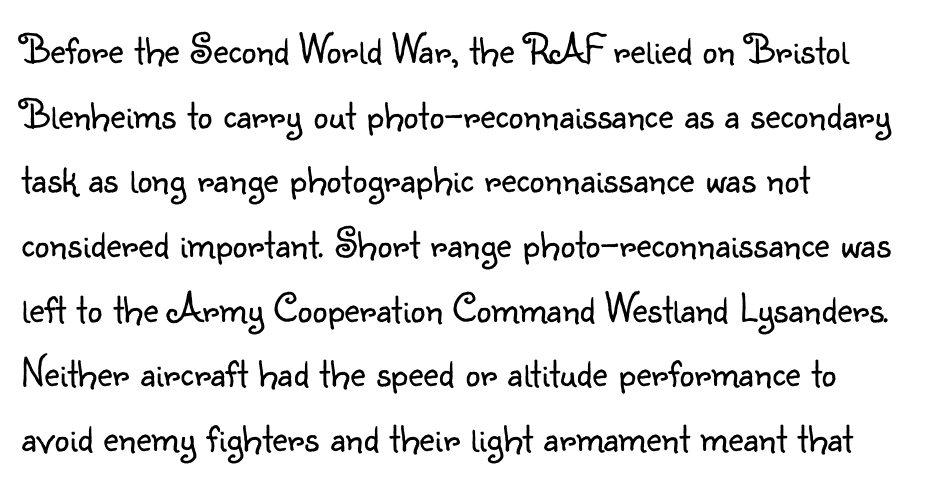
Q: Is the text bold? A: No.
Q: Is the text italic (slanted)? A: No, it is upright.
Q: Is the typeface a serif or a sans-serif typeface? A: Sans-serif.
Q: Is the text underlined? A: No.
Q: How is the paragraph aligned? A: Left-aligned.
Q: Is the spacing between letters normal or unusually wide? A: Normal.
Q: Is the spacing between lines tight, normal or loose? A: Normal.
Q: Width (condensed, normal, or wide)? A: Normal.
Q: Stroke contrast? A: Low.
Q: x-height? A: Small.
Q: Monospaced? A: No.
